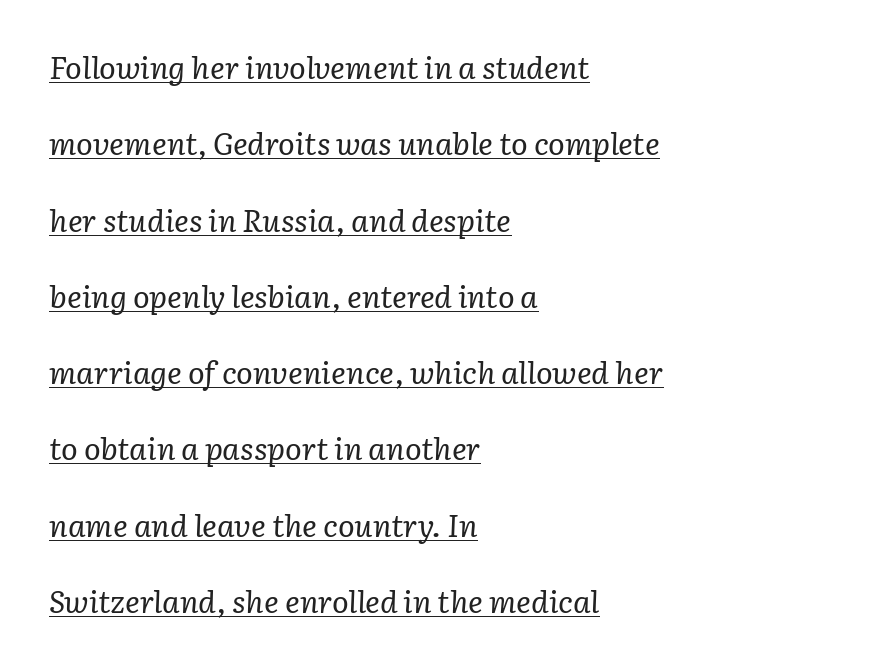
Q: Is the text bold? A: No.
Q: Is the text italic (slanted)? A: Yes, it leans right by about 3 degrees.
Q: Is the typeface a serif or a sans-serif typeface? A: Serif.
Q: Is the text underlined? A: Yes.
Q: How is the paragraph aligned? A: Left-aligned.
Q: Is the spacing between letters normal or unusually wide? A: Normal.
Q: Is the spacing between lines tight, normal or loose? A: Loose.
Q: Width (condensed, normal, or wide)? A: Normal.
Q: Stroke contrast? A: Low.
Q: x-height? A: Medium.
Q: Monospaced? A: No.
